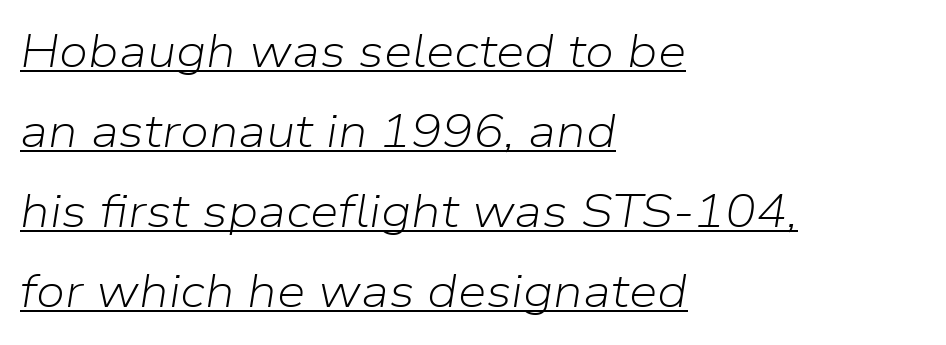
{"italic": "yes", "lean": "right", "slant_degrees": 9, "bold": "no", "weight": "light", "width": "normal", "stroke_contrast": "low", "x_height": "medium", "monospaced": "no", "underline": "yes", "align": "left", "line_spacing_ratio": 1.74, "letter_spacing": "normal", "letter_spacing_em": 0.0, "glyph_px": 46}
